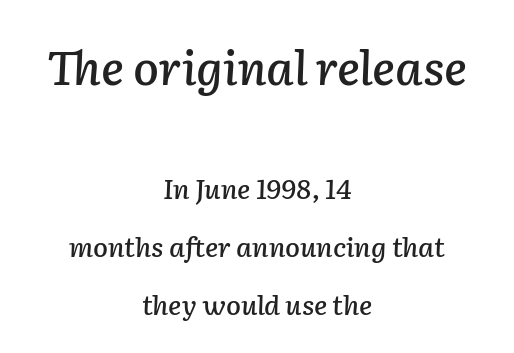
Quick note: interline space is abundant. Default kerning and tracking; the words read as compact shapes. Every row of glyphs is offset so its center matches the block's center. Underline: absent. The whole block is typeset with a tilt. The letters advance in unequal steps, a hallmark of proportional type.
